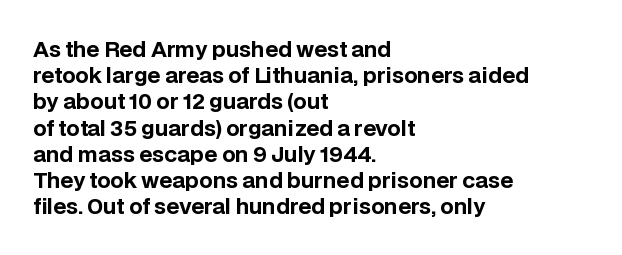
{"italic": "no", "bold": "yes", "underline": "no", "align": "left", "line_spacing": "normal", "line_spacing_ratio": 1.25, "letter_spacing": "normal", "letter_spacing_em": 0.0, "glyph_px": 21}
